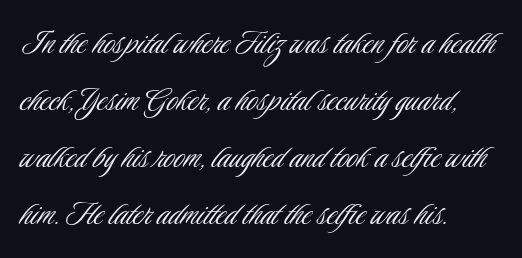
Nothing unusual about the tracking: characters are spaced as the font intends. The rendering shows plain stroke endings on the letterforms — a sans-serif design. Think of a printed novel: that variable character pitch is what you see here. This rendering features lettering with no underline.
